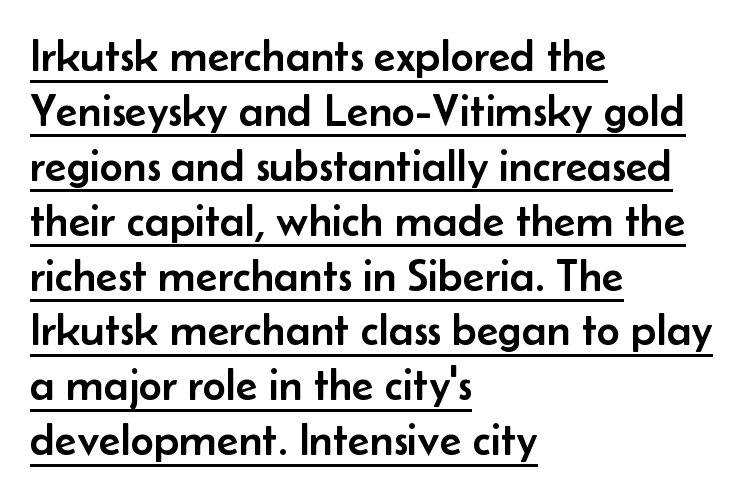
Q: Is the text italic (slanted)? A: No, it is upright.
Q: Is the typeface a serif or a sans-serif typeface? A: Sans-serif.
Q: Is the text underlined? A: Yes.
Q: How is the paragraph aligned? A: Left-aligned.
Q: Is the spacing between letters normal or unusually wide? A: Normal.
Q: Width (condensed, normal, or wide)? A: Normal.
Q: Stroke contrast? A: Low.
Q: x-height? A: Small.
Q: Monospaced? A: No.
